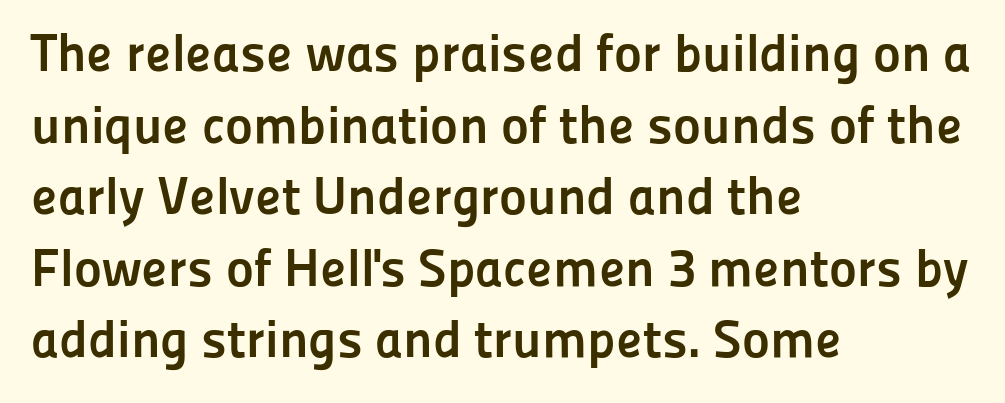
{"serif": "no", "italic": "no", "bold": "yes", "weight": "semibold", "width": "normal", "stroke_contrast": "low", "x_height": "medium", "monospaced": "no", "underline": "no", "align": "left", "line_spacing": "normal", "line_spacing_ratio": 1.35, "letter_spacing": "normal", "letter_spacing_em": 0.0, "glyph_px": 53}
